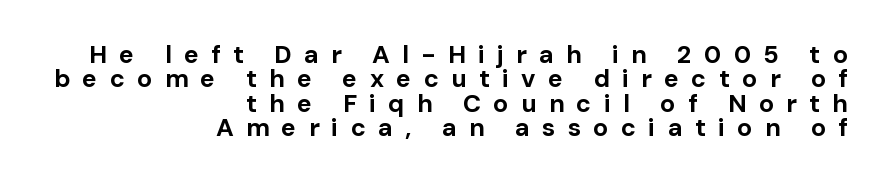
{"italic": "no", "bold": "yes", "underline": "no", "align": "right", "line_spacing": "tight", "line_spacing_ratio": 0.98, "letter_spacing": "wide", "letter_spacing_em": 0.49, "glyph_px": 25}
